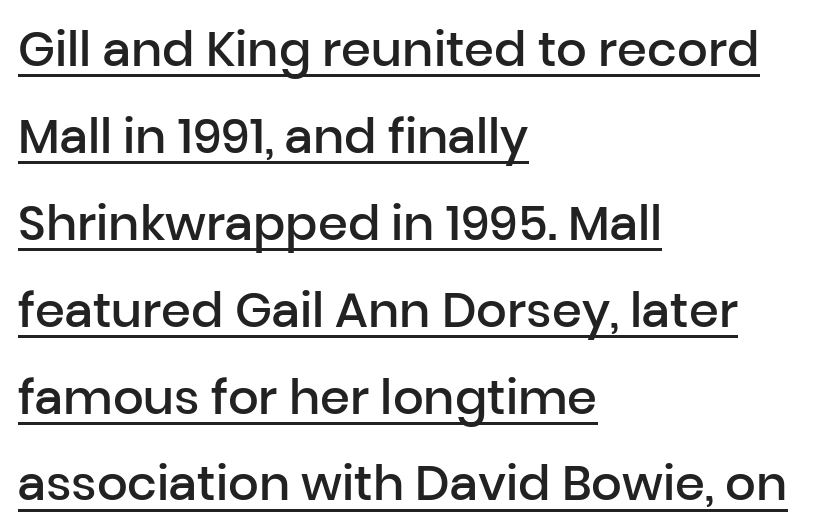
Upright lettering throughout. The rendering uses the underline text-decoration. The typesetting leans somewhat heavy: a semibold. Each letter keeps its own natural width here, so spacing adapts to shape. Line beginnings align vertically; line endings do not. Unlike a traditional serif, this face leaves its strokes unadorned.
